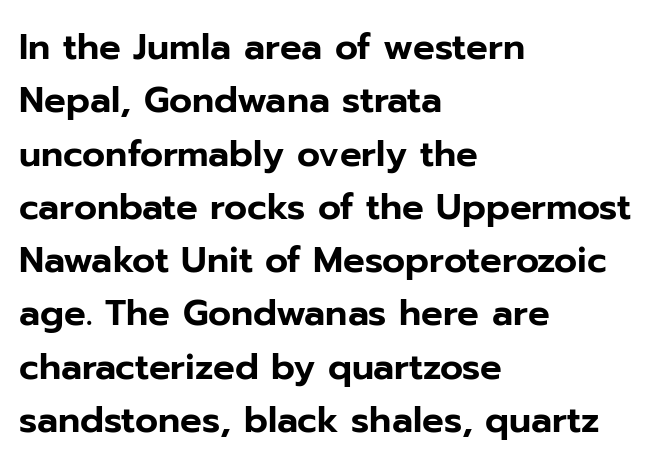
Q: Is the text italic (slanted)? A: No, it is upright.
Q: Is the typeface a serif or a sans-serif typeface? A: Sans-serif.
Q: Is the text underlined? A: No.
Q: How is the paragraph aligned? A: Left-aligned.
Q: Is the spacing between letters normal or unusually wide? A: Normal.
Q: Is the spacing between lines tight, normal or loose? A: Normal.
Q: Width (condensed, normal, or wide)? A: Normal.
Q: Stroke contrast? A: Low.
Q: x-height? A: Medium.
Q: Monospaced? A: No.
